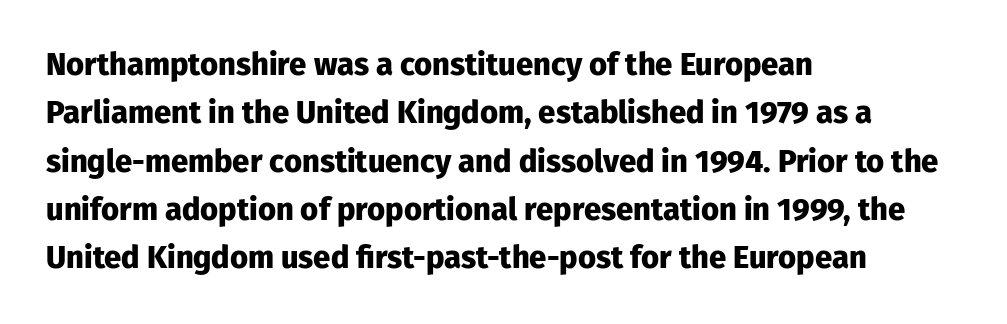
The image shows 31 px heavy sans-serif type, upright; set left-aligned, normal line spacing (1.56x), normal letter spacing, not underlined; low stroke contrast and a medium x-height.
